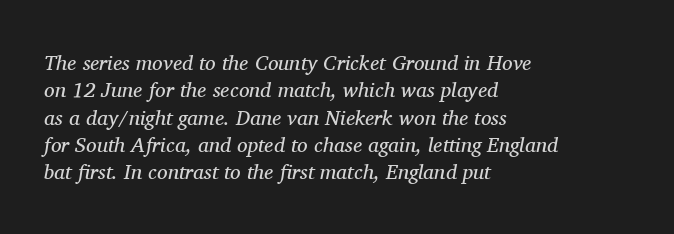
The image shows 21 px text type, italic (leaning right); set left-aligned, normal line spacing (1.3x), normal letter spacing, not underlined.
